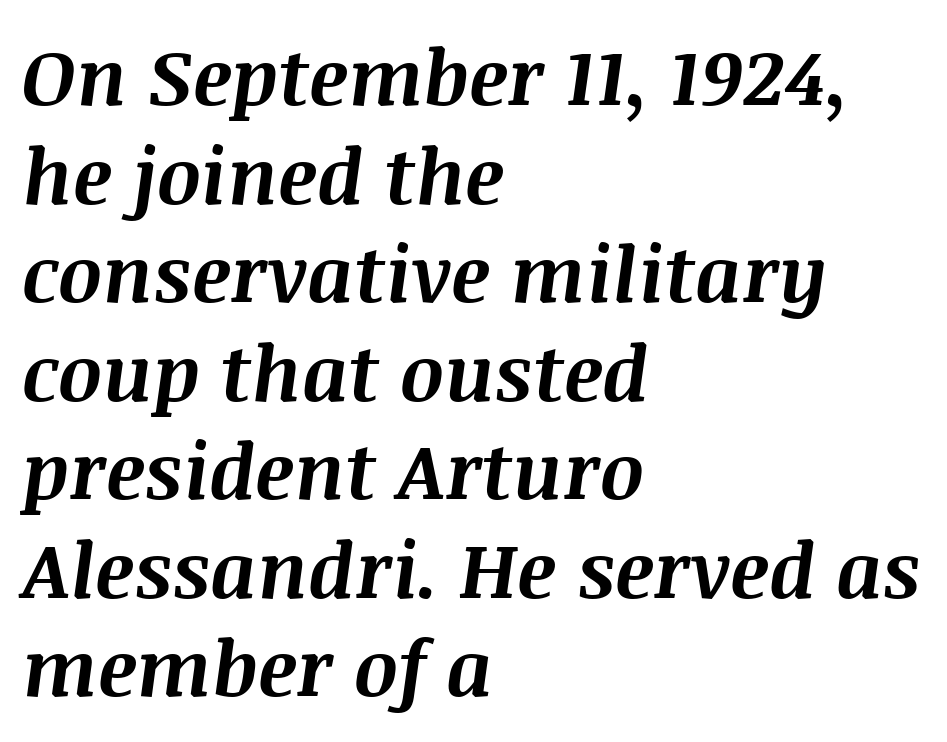
{"italic": "yes", "lean": "right", "slant_degrees": 8, "bold": "yes", "weight": "bold", "width": "normal", "stroke_contrast": "medium", "x_height": "large", "monospaced": "no", "underline": "no", "align": "left", "line_spacing": "normal", "line_spacing_ratio": 1.28, "letter_spacing": "normal", "letter_spacing_em": 0.0, "glyph_px": 77}
